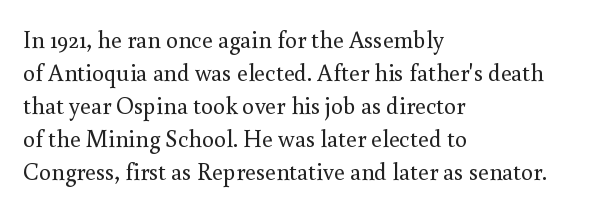
Q: Is the text bold? A: No.
Q: Is the text italic (slanted)? A: No, it is upright.
Q: Is the text underlined? A: No.
Q: How is the paragraph aligned? A: Left-aligned.
Q: Is the spacing between letters normal or unusually wide? A: Normal.
Q: Is the spacing between lines tight, normal or loose? A: Normal.
